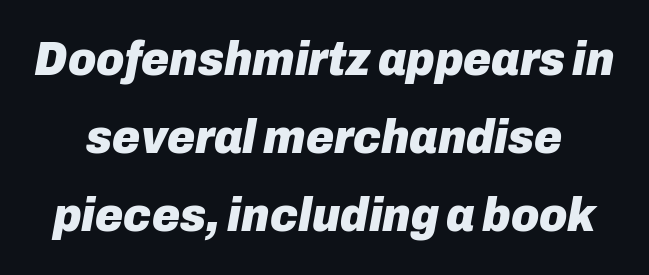
Glance below the letters and you will spot only blank space. Successive baselines arrive at the customary interval. The typesetting leans heavy: a genuine bold. Default kerning and tracking; the words read as compact shapes.
